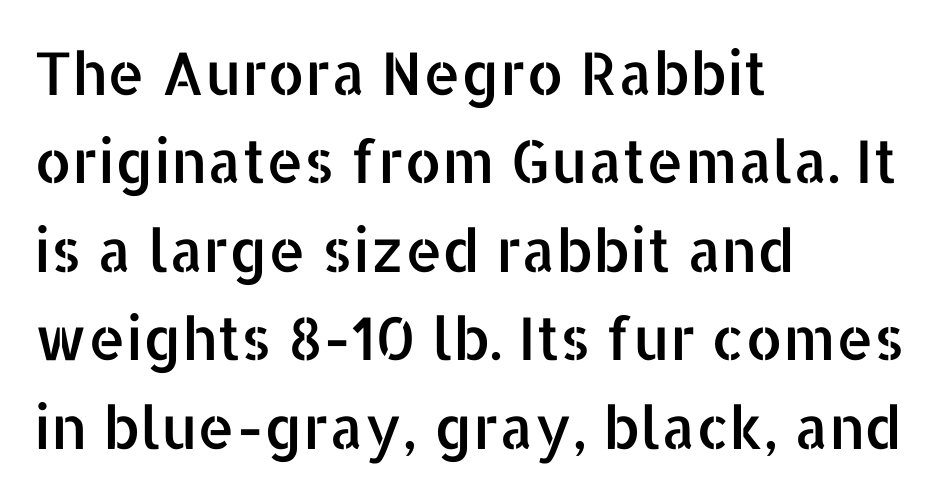
The image shows 59 px sans-serif type, upright; set left-aligned, normal line spacing (1.5x), normal letter spacing, not underlined; low stroke contrast and a medium x-height.
